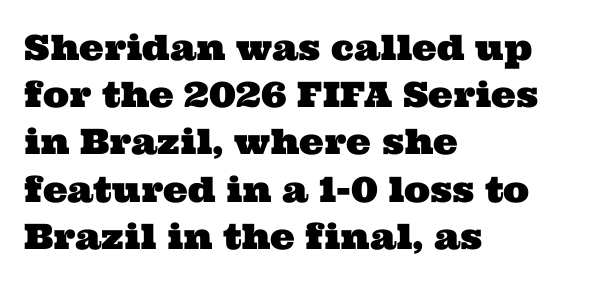
{"serif": "yes", "width": "wide", "stroke_contrast": "medium", "x_height": "medium", "monospaced": "no", "underline": "no", "align": "left", "line_spacing": "normal", "line_spacing_ratio": 1.35, "letter_spacing": "normal", "letter_spacing_em": 0.0, "glyph_px": 35}
